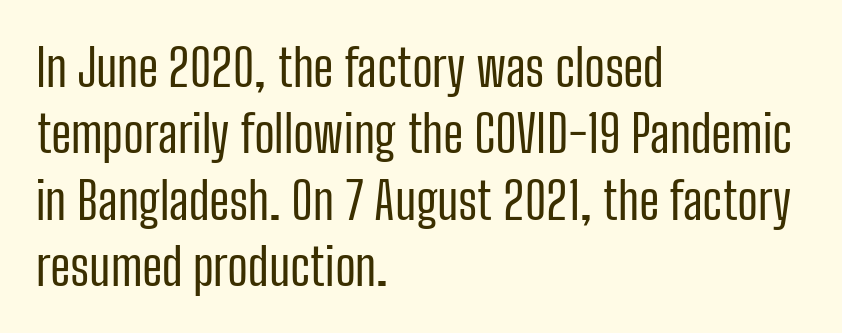
Students, note that the glyphs here touch the page at normal intervals. Caption: multi-line text, flush left, ragged right. The text was rendered using a sans face with plain stroke endings. Beneath every word, the page is bare. If you drew a line through each stem, it would be perfectly vertical.
